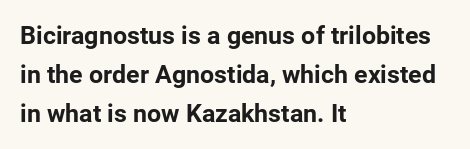
Vertical strokes here are truly vertical. In terms of letterspacing, this is plain default setting. This block has exactly the height ordinary leading produces. Pretty heavy lettering here — definitely bold.
